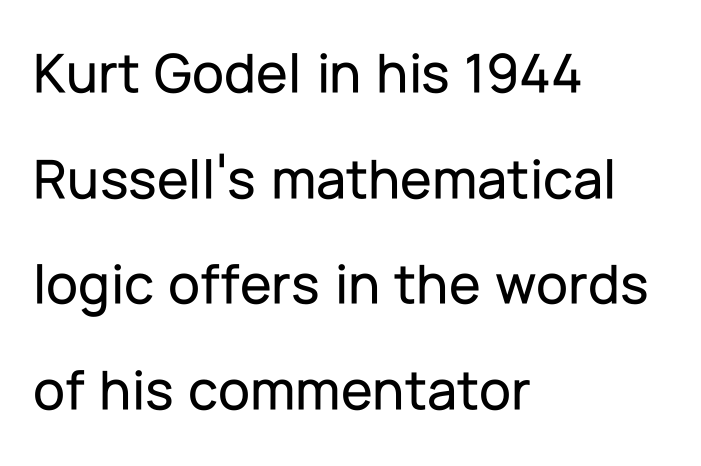
The image shows 58 px sans-serif type, upright; set left-aligned, line spacing 1.82x, normal letter spacing, not underlined; low stroke contrast and a medium x-height.
